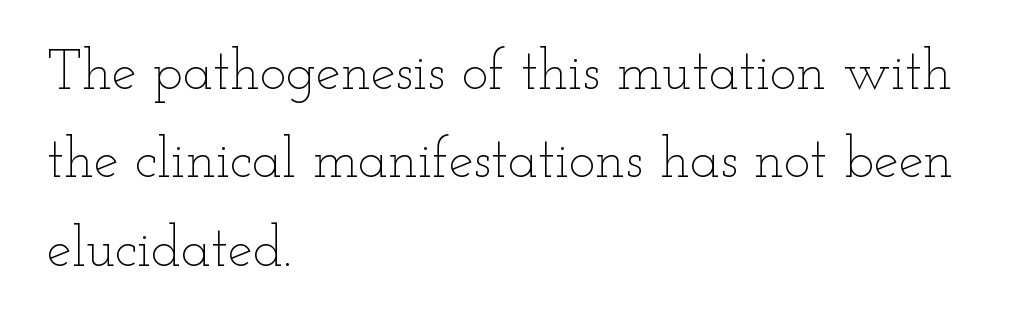
{"italic": "no", "bold": "no", "weight": "thin", "width": "wide", "stroke_contrast": "low", "x_height": "small", "monospaced": "no", "underline": "no", "align": "left", "line_spacing": "normal", "line_spacing_ratio": 1.58, "letter_spacing": "normal", "letter_spacing_em": 0.0, "glyph_px": 56}
